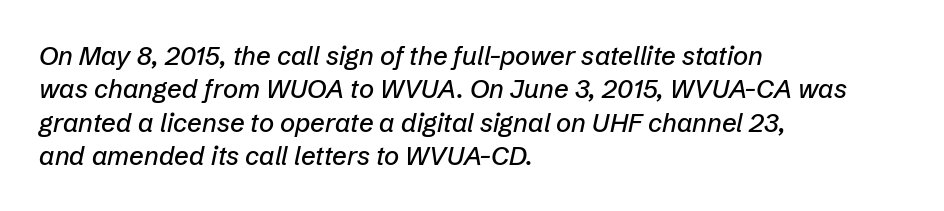
The image shows 26 px text type, italic (leaning right); set left-aligned, normal line spacing (1.28x), normal letter spacing, not underlined.
